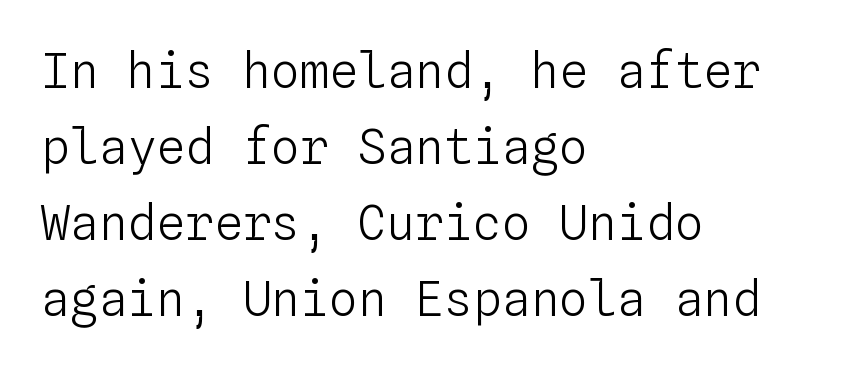
Q: Is the text bold? A: No.
Q: Is the text italic (slanted)? A: No, it is upright.
Q: Is the text underlined? A: No.
Q: How is the paragraph aligned? A: Left-aligned.
Q: Is the spacing between letters normal or unusually wide? A: Normal.
Q: Is the spacing between lines tight, normal or loose? A: Normal.
Q: Width (condensed, normal, or wide)? A: Normal.
Q: Stroke contrast? A: Low.
Q: x-height? A: Medium.
Q: Monospaced? A: Yes.
